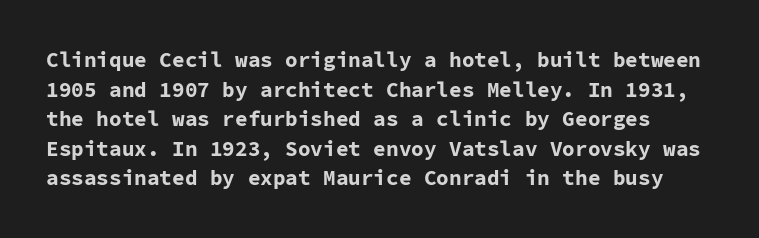
{"italic": "no", "bold": "yes", "underline": "no", "line_spacing": "normal", "line_spacing_ratio": 1.41, "letter_spacing": "normal", "letter_spacing_em": 0.0, "glyph_px": 21}
